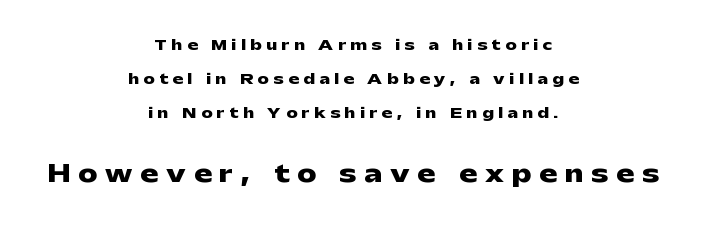
Q: Is the text bold? A: Yes.
Q: Is the text italic (slanted)? A: No, it is upright.
Q: Is the text underlined? A: No.
Q: How is the paragraph aligned? A: Centered.
Q: Is the spacing between letters normal or unusually wide? A: Unusually wide.
Q: Is the spacing between lines tight, normal or loose? A: Loose.
Q: Which block of text is set in a larger size, the first (top) or the second (bottom)? A: The second (bottom) one.
